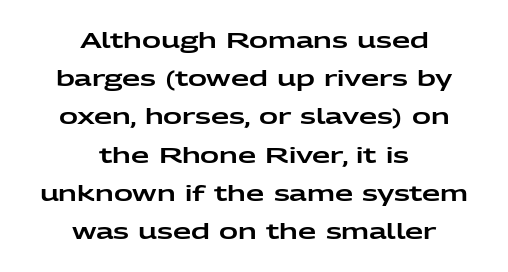
Q: Is the text italic (slanted)? A: No, it is upright.
Q: Is the text underlined? A: No.
Q: How is the paragraph aligned? A: Centered.
Q: Is the spacing between letters normal or unusually wide? A: Normal.
